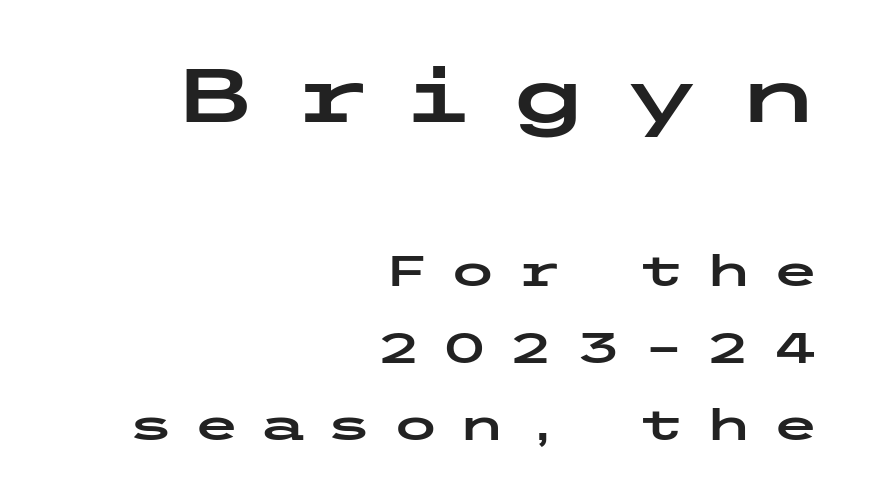
If you squint, the top block still reads clearly — it's the larger of the two. This rendering uses right alignment, leaving the left contour irregular. The type sits square on the baseline with zero lean. The gap between lines stays unmarked. Nothing sits at the stroke ends, so this counts as sans-serif. Letter spacing: wide.
